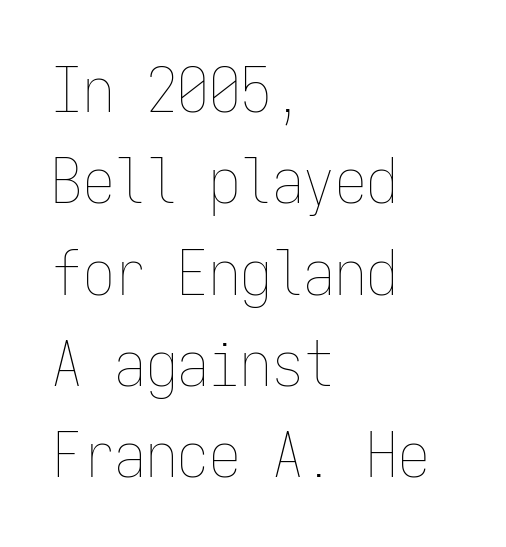
Italic: no, the glyphs are upright roman. Plain, unruled lines of type. Left-aligned paragraph, ragged on the right. Unbolded letterforms with no extra heft. Do the characters align in a grid? Yes, the font is monospaced.
